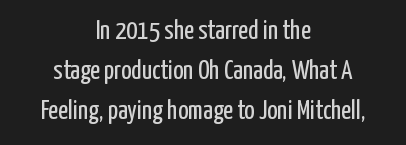
The image shows 27 px text type, upright; set centered, normal line spacing (1.49x), normal letter spacing, not underlined.
